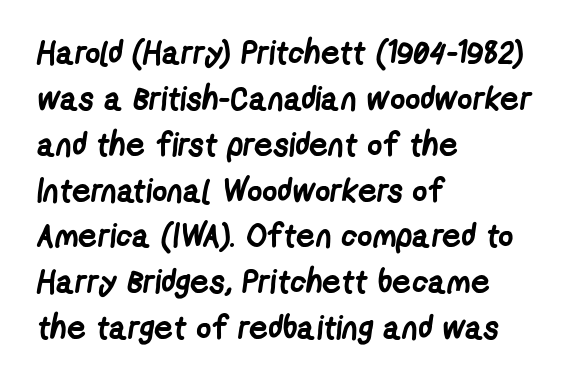
The image shows 33 px semibold, condensed sans-serif type; set left-aligned, normal line spacing (1.39x), normal letter spacing, not underlined; low stroke contrast and a medium x-height.
